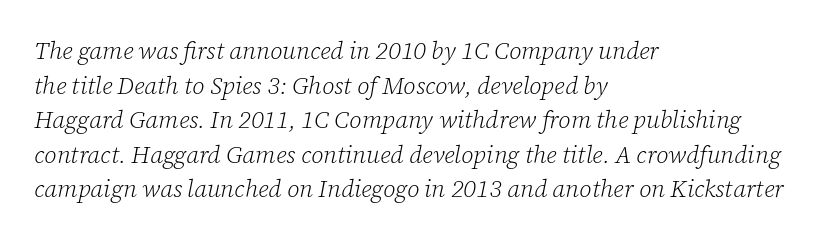
The image shows 24 px text type, italic (leaning right); set left-aligned, normal line spacing (1.44x), normal letter spacing, not underlined.
